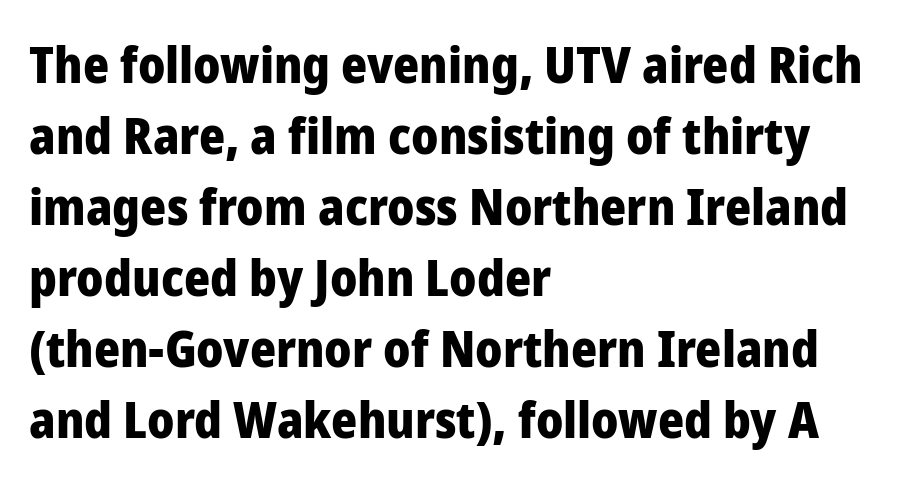
The zone under the glyphs is completely vacant. Words appear dense and cohesive because spacing is normal. The rendering shows plain stroke endings on the letterforms — a sans-serif design. The leading is moderate, giving the passage an even texture. Looks like regular typesetting: each glyph gets only the width it needs.
